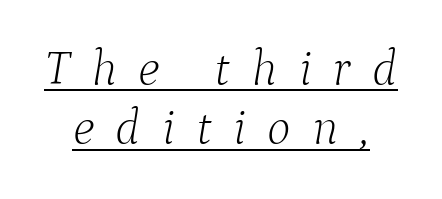
{"serif": "yes", "italic": "yes", "lean": "right", "slant_degrees": 9, "bold": "no", "weight": "light", "width": "normal", "stroke_contrast": "low", "x_height": "medium", "monospaced": "no", "underline": "yes", "line_spacing_ratio": 1.19, "letter_spacing": "wide", "letter_spacing_em": 0.43, "glyph_px": 50}
